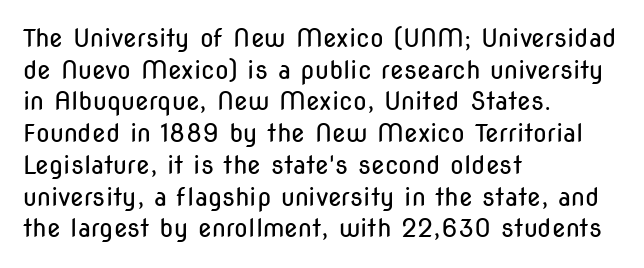
The characters are drawn with everyday or finer stroke widths. The string is rendered with underlining switched off. Leading matches the norm, producing a regular column. This sample uses plain, unmodified letter spacing.
